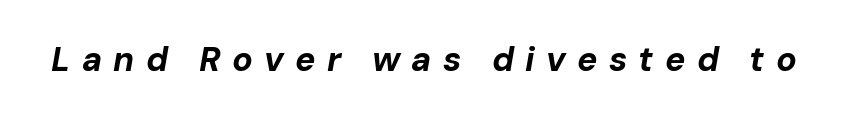
Has an underline been added? It has not. Someone cranked the tracking dial way up on this one. Proportional: the letters do not fall into vertical columns. Heft: maximum for text — a bold.
